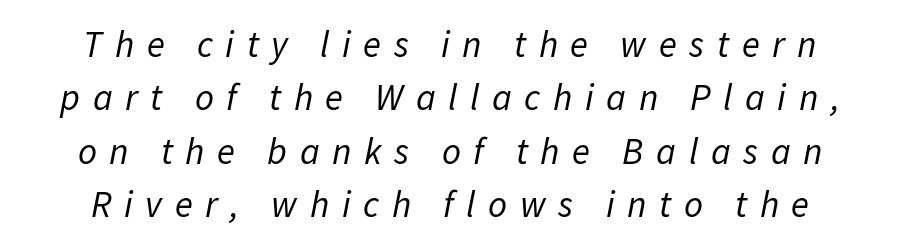
A clean baseline with only descenders dipping below it. The gaps between neighbouring characters are conspicuously large. Notice how the stems are inclined rather than vertical — that's the hallmark of italics. Varying glyph widths throughout — classic text-font behaviour.
